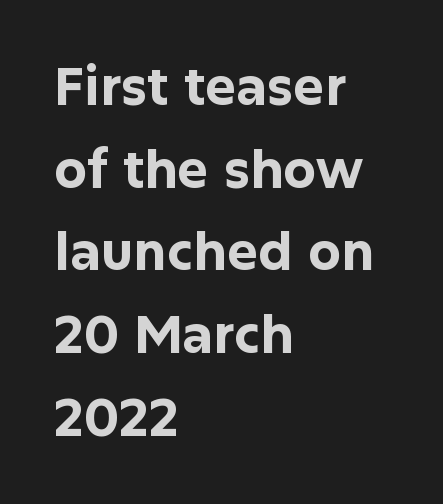
The image shows 52 px bold sans-serif type, upright; set left-aligned, normal line spacing (1.59x), normal letter spacing, not underlined; low stroke contrast and a medium x-height.
